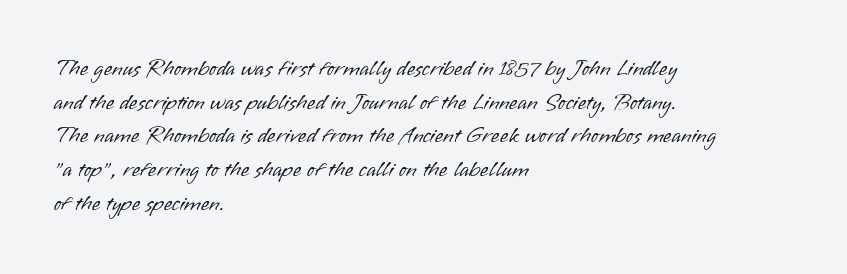
{"bold": "no", "underline": "no", "align": "left", "line_spacing": "normal", "line_spacing_ratio": 1.53, "letter_spacing": "normal", "letter_spacing_em": 0.0, "glyph_px": 22}
